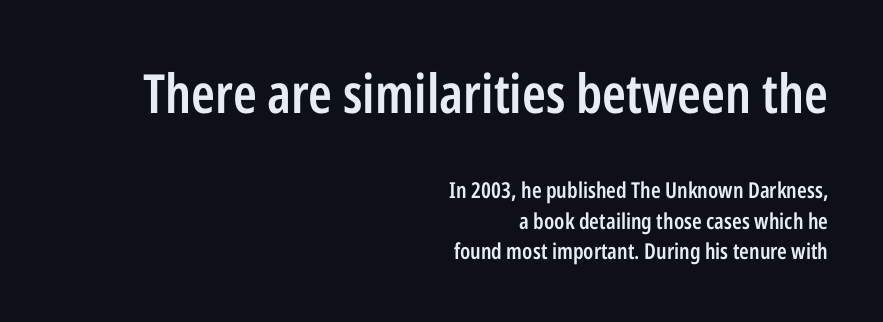
The image shows 54 px semibold, condensed sans-serif type, upright; set right-aligned, normal line spacing (1.4x), normal letter spacing, not underlined; the first (top) block is 2.45x larger; low stroke contrast and a medium x-height.
